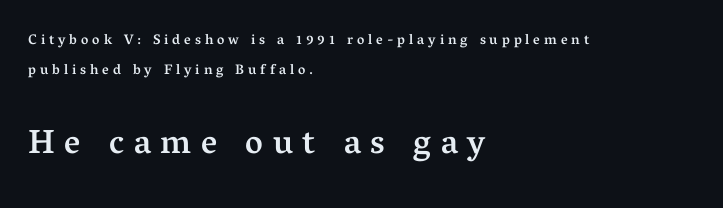
Q: Is the text bold? A: Semi-bold.
Q: Is the text italic (slanted)? A: No, it is upright.
Q: Is the typeface a serif or a sans-serif typeface? A: Serif.
Q: Is the text underlined? A: No.
Q: How is the paragraph aligned? A: Left-aligned.
Q: Is the spacing between letters normal or unusually wide? A: Unusually wide.
Q: Is the spacing between lines tight, normal or loose? A: Loose.
Q: Which block of text is set in a larger size, the first (top) or the second (bottom)? A: The second (bottom) one.
Q: Width (condensed, normal, or wide)? A: Normal.
Q: Stroke contrast? A: Medium.
Q: x-height? A: Medium.
Q: Monospaced? A: No.
